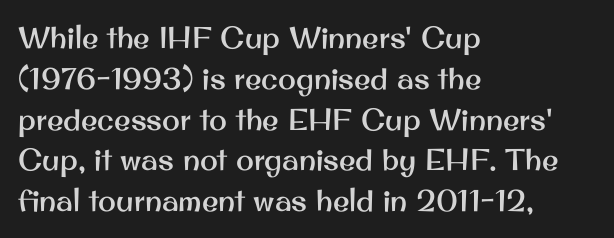
The image shows 30 px sans-serif type, upright; set left-aligned, normal line spacing (1.36x), normal letter spacing, not underlined; medium stroke contrast and a small x-height.
